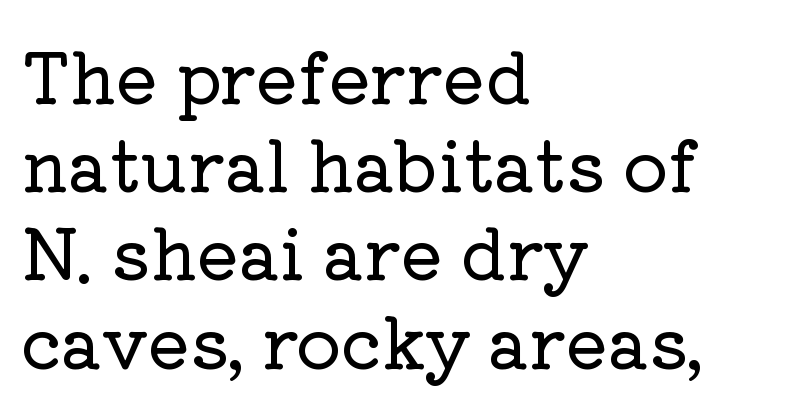
Horizontally, the lines are justified to the leading edge only. One glance says typical: line gaps are just what's usual. What kind of face is this? One with serifs. Quick note: underline off. The font's upright variant was chosen for this text. Character widths vary here, with narrow letters taking less room than wide ones.
